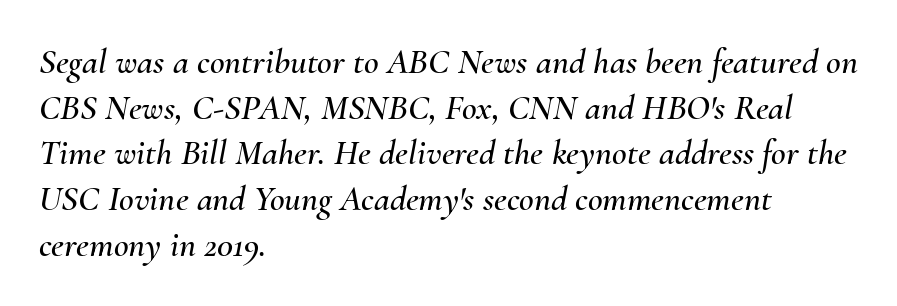
Characters follow at the spacing the type designer built in. Check under the words: just untouched page. In terms of posture, this sample is oblique. Alignment: flush left.
